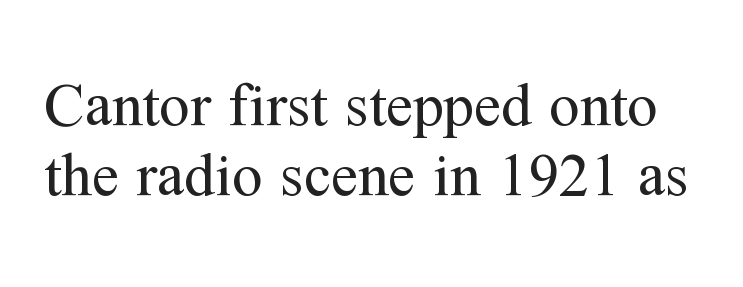
The foot of each line stays bare and open. The passage shown stacks its lines with hardly any gap. Does the lettering tilt? It doesn't — this is upright. Observe the serifs anchoring each vertical stroke in this sample. Note the varied advance widths — an 'i' is clearly narrower than an 'm'. Is the letter spacing exaggerated? No — it looks like the ordinary default.
